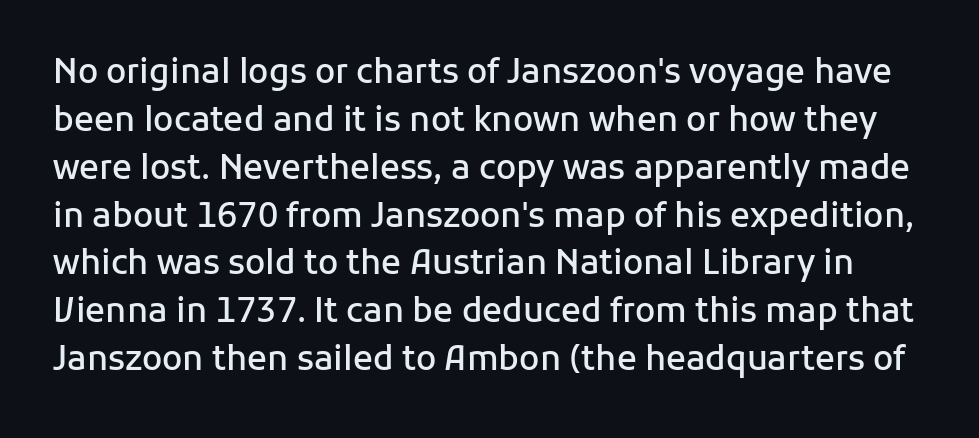
Q: Is the text bold? A: Semi-bold.
Q: Is the text italic (slanted)? A: No, it is upright.
Q: Is the typeface a serif or a sans-serif typeface? A: Sans-serif.
Q: Is the text underlined? A: No.
Q: Is the spacing between letters normal or unusually wide? A: Normal.
Q: Is the spacing between lines tight, normal or loose? A: Normal.
Q: Width (condensed, normal, or wide)? A: Normal.
Q: Stroke contrast? A: Low.
Q: x-height? A: Medium.
Q: Monospaced? A: No.
